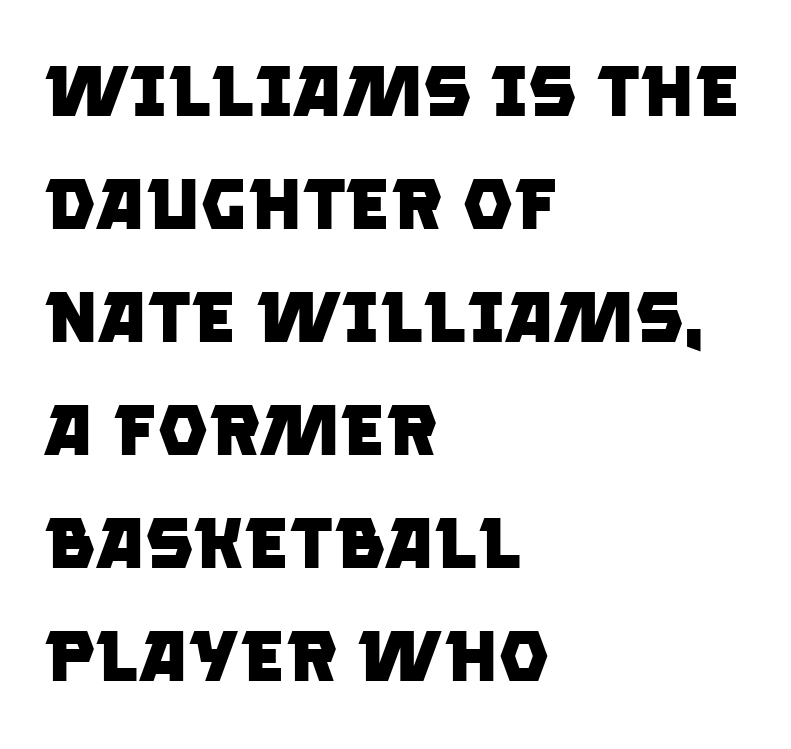
The string is rendered with underlining switched off. How are the letters spaced? Ordinarily, with no added tracking. Weight check: bold — yes, fully. Character widths vary here, with narrow letters taking less room than wide ones. The vertical gap from one line to the next is medium. The text was rendered using a sans face with plain stroke endings.
